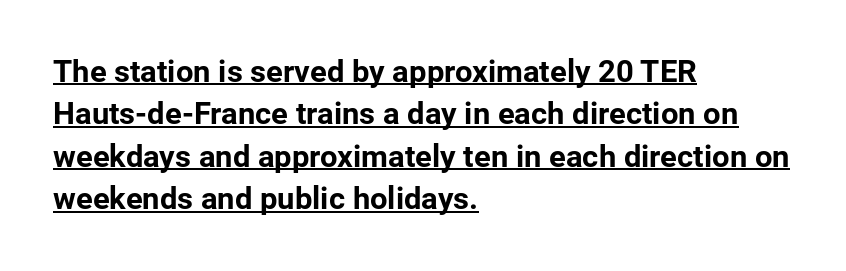
Q: Is the text bold? A: Yes.
Q: Is the text italic (slanted)? A: No, it is upright.
Q: Is the typeface a serif or a sans-serif typeface? A: Sans-serif.
Q: Is the text underlined? A: Yes.
Q: How is the paragraph aligned? A: Left-aligned.
Q: Is the spacing between letters normal or unusually wide? A: Normal.
Q: Is the spacing between lines tight, normal or loose? A: Normal.
Q: Width (condensed, normal, or wide)? A: Normal.
Q: Stroke contrast? A: Low.
Q: x-height? A: Medium.
Q: Monospaced? A: No.
